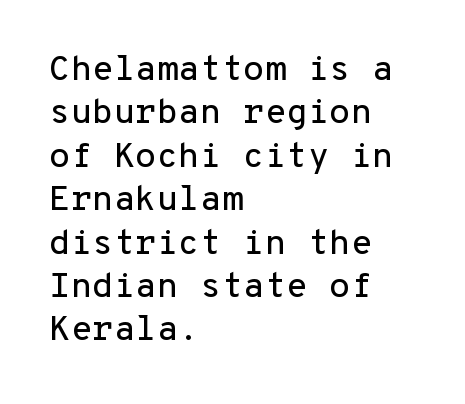
Unlike a traditional serif, this face leaves its strokes unadorned. The space beneath each line is pristine and unruled. Each letter, wide or thin by design, is forced into the same width here. Ordinary non-slanted type is in use.
